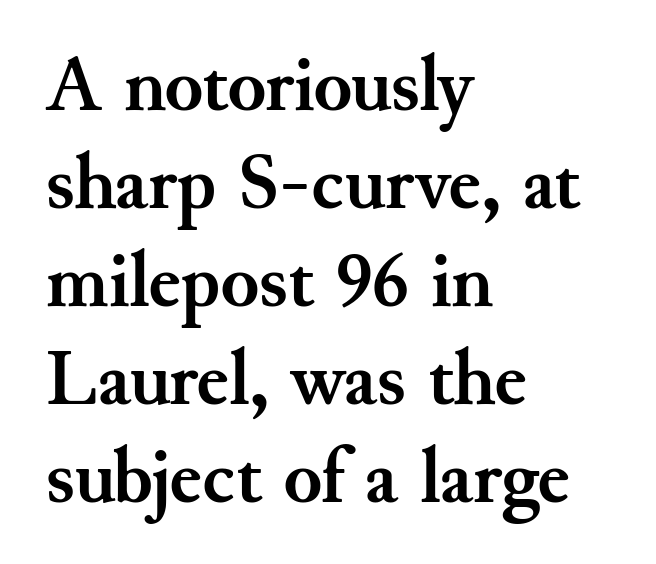
{"serif": "yes", "italic": "no", "bold": "yes", "weight": "semibold", "width": "normal", "stroke_contrast": "medium", "x_height": "small", "monospaced": "no", "underline": "no", "align": "left", "line_spacing_ratio": 1.24, "letter_spacing": "normal", "letter_spacing_em": 0.0, "glyph_px": 79}
